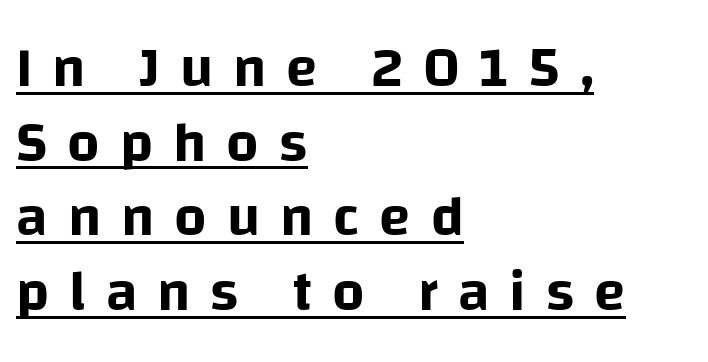
The rows are spaced the way most documents space them. This sample has the flowing, uneven cadence of proportional lettering. Does the type have serifs? No, each stem ends abruptly. This rendering features underlined lettering. Every character sits straight up, as roman type does. Someone cranked the tracking dial way up on this one.
